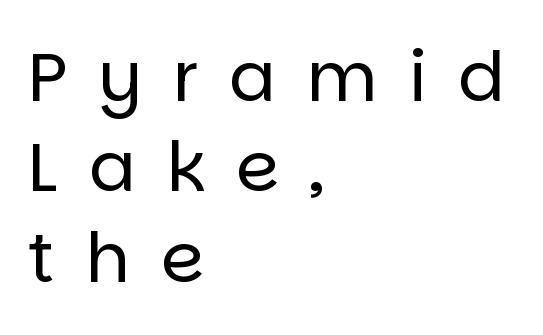
Q: Is the text bold? A: No.
Q: Is the text italic (slanted)? A: No, it is upright.
Q: Is the typeface a serif or a sans-serif typeface? A: Sans-serif.
Q: Is the text underlined? A: No.
Q: How is the paragraph aligned? A: Left-aligned.
Q: Is the spacing between letters normal or unusually wide? A: Unusually wide.
Q: Is the spacing between lines tight, normal or loose? A: Normal.
Q: Width (condensed, normal, or wide)? A: Normal.
Q: Stroke contrast? A: Low.
Q: x-height? A: Large.
Q: Monospaced? A: No.
